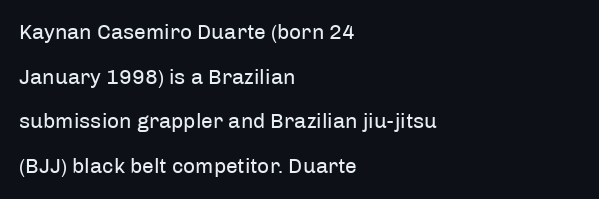
The image shows 21 px text type, upright; set left-aligned, loose line spacing (2.13x), normal letter spacing, not underlined.
